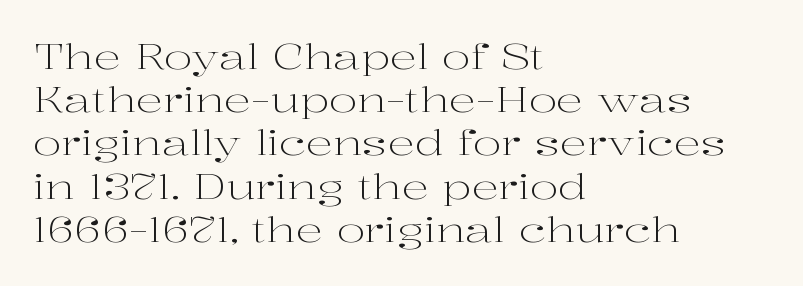
Q: Is the text bold? A: No.
Q: Is the text italic (slanted)? A: No, it is upright.
Q: Is the typeface a serif or a sans-serif typeface? A: Serif.
Q: Is the text underlined? A: No.
Q: How is the paragraph aligned? A: Left-aligned.
Q: Is the spacing between letters normal or unusually wide? A: Normal.
Q: Is the spacing between lines tight, normal or loose? A: Normal.
Q: Width (condensed, normal, or wide)? A: Wide.
Q: Stroke contrast? A: High.
Q: x-height? A: Medium.
Q: Monospaced? A: No.
